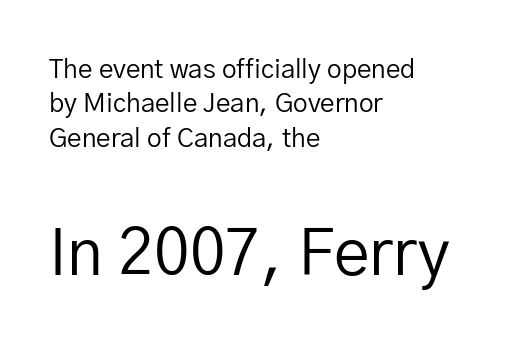
The image shows 64 px regular-weight sans-serif type, upright; set left-aligned, normal line spacing (1.32x), normal letter spacing, not underlined; the second (bottom) block is 2.46x larger; low stroke contrast and a medium x-height.
